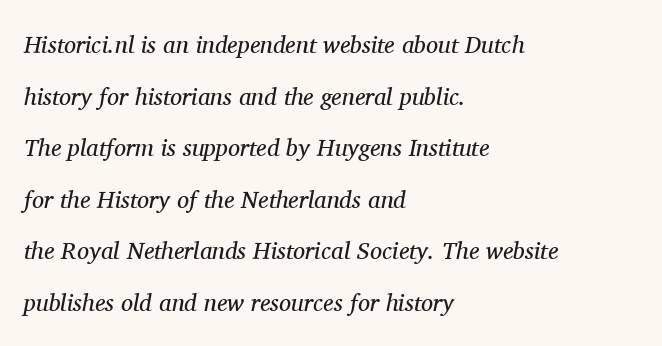
The image shows 24 px text type, italic (leaning right); set left-aligned, loose line spacing (2.15x), normal letter spacing, not underlined.
